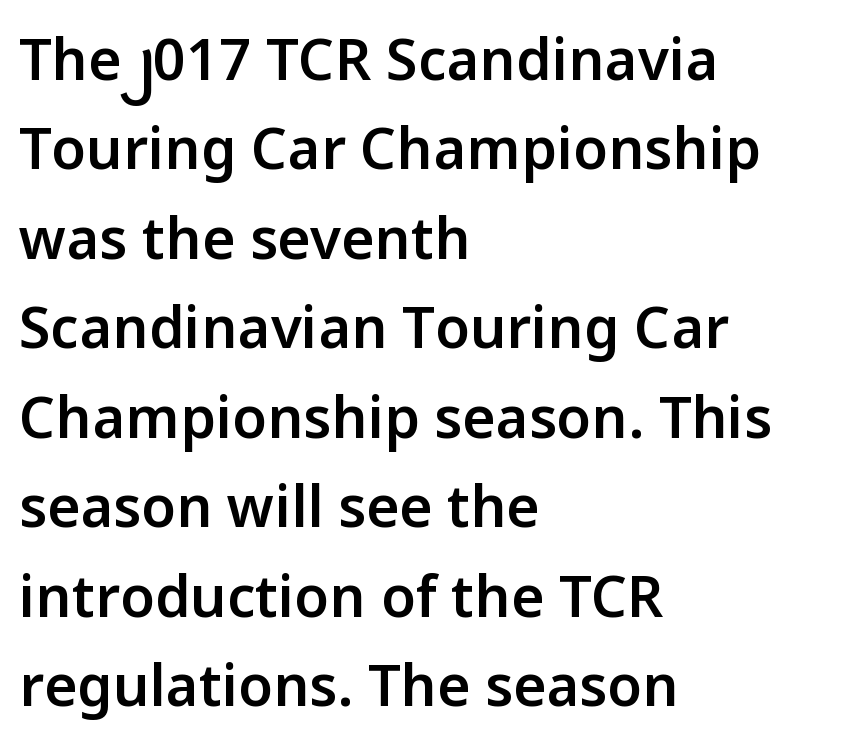
The image shows 57 px semibold sans-serif type, upright; set left-aligned, normal line spacing (1.57x), normal letter spacing, not underlined; low stroke contrast and a medium x-height.
